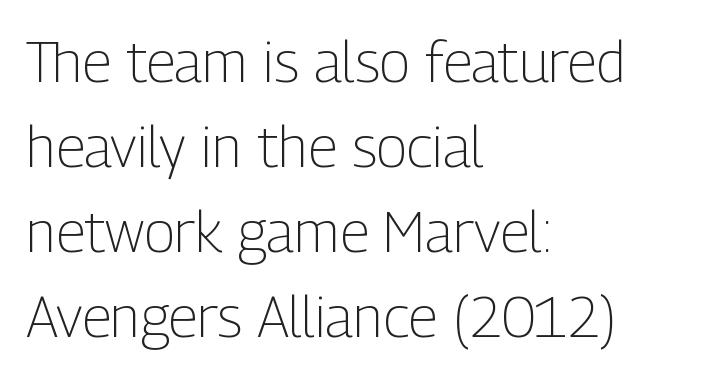
The image shows 57 px light, condensed sans-serif type, upright; set left-aligned, normal line spacing (1.49x), normal letter spacing, not underlined; low stroke contrast and a medium x-height.
